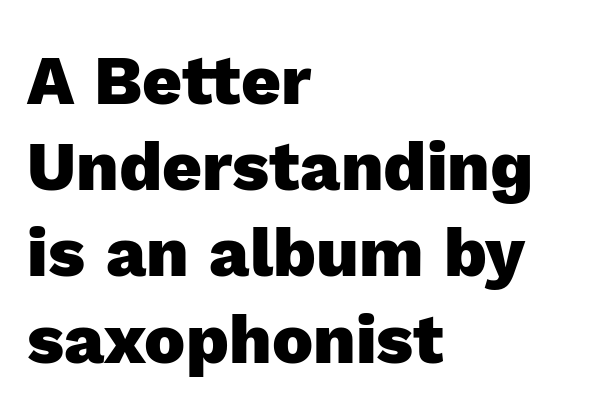
Quick note: interline space is typical. No word sits above an underline. The passage shown is typeset with a sans-serif family. Look at the stroke-to-counter ratio: heavy, a bold. Letter spacing: default. The letters advance in unequal steps, a hallmark of proportional type.
